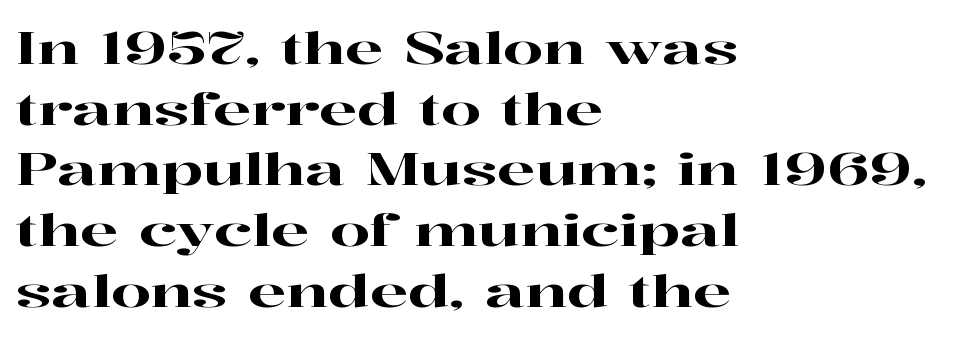
The image shows 45 px wide serif type, upright; set left-aligned, normal line spacing (1.35x), normal letter spacing, not underlined; high stroke contrast and a medium x-height.
